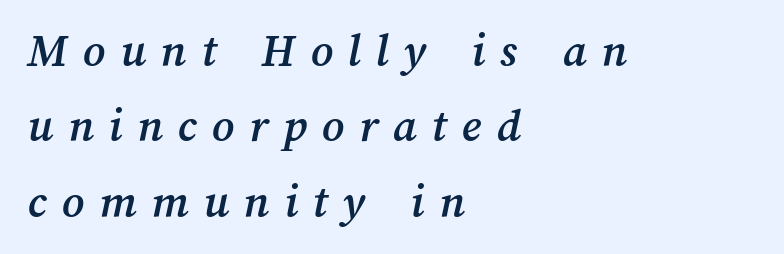
The image shows 48 px text type; set left-aligned, normal line spacing (1.57x), unusually wide letter spacing (+0.31 em), not underlined; medium stroke contrast and a medium x-height.
